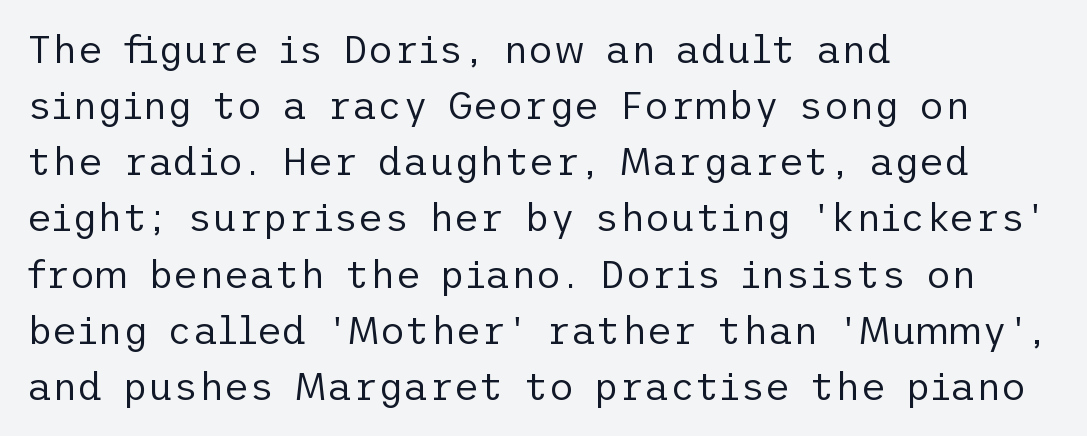
{"serif": "no", "italic": "no", "bold": "no", "weight": "regular", "width": "normal", "stroke_contrast": "low", "x_height": "medium", "underline": "no", "align": "left", "line_spacing": "normal", "line_spacing_ratio": 1.44, "letter_spacing": "normal", "letter_spacing_em": 0.0, "glyph_px": 39}
